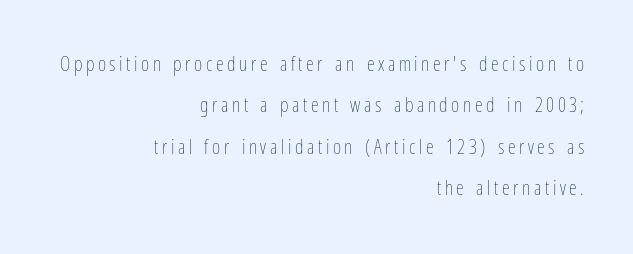
Q: Is the text bold? A: No.
Q: Is the text italic (slanted)? A: No, it is upright.
Q: Is the text underlined? A: No.
Q: How is the paragraph aligned? A: Right-aligned.
Q: Is the spacing between lines tight, normal or loose? A: Loose.
